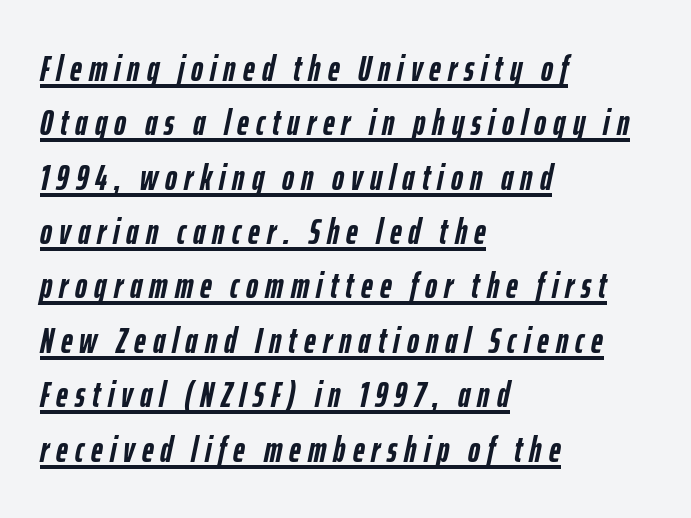
The vertical gap from one line to the next is medium. Each line of the rendering has a horizontal stroke beneath the glyphs. The rag falls on the right side of this text block. Between one letter and the next there's a generous, obvious gap.
